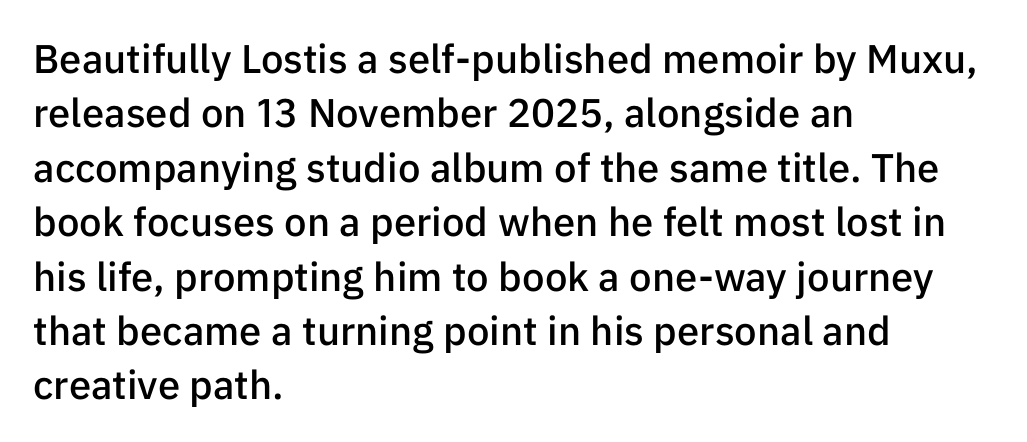
A typesetter would call this proportional, since set widths differ per character. The face used here is rendered with its standard letterfit. The typesetting leans somewhat heavy: a semibold. Rendered with straight, roman letterforms. In CSS terms this would be text-align: left. Descenders hang freely into open space.
